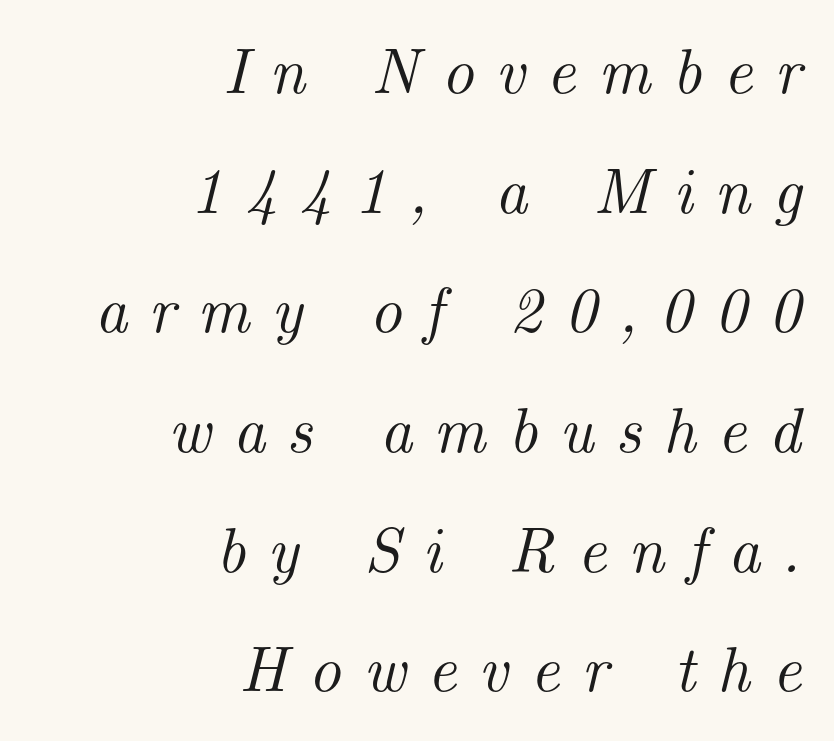
Type without underlining. The type family on display is of the serif kind. The setting favours the right margin, as signatures and pull-quotes sometimes do. The passage shown leans; its letterforms are oblique.
